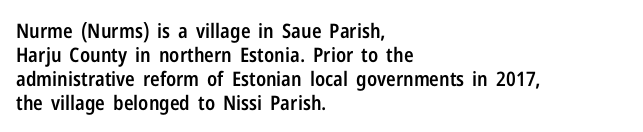
{"italic": "no", "bold": "semi", "underline": "no", "align": "left", "line_spacing_ratio": 1.2, "letter_spacing": "normal", "letter_spacing_em": 0.0, "glyph_px": 20}
